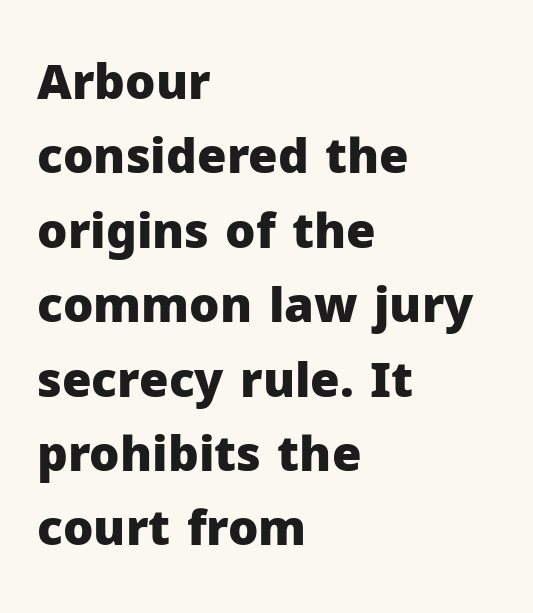
Rows of type keep a routine distance in the vertical direction. A clean baseline with only descenders dipping below it. The specimen reads as upright at a glance. Check where the strokes stop: nothing finishes them off — pure sans. Each line starts at the same left margin while the right side varies.
